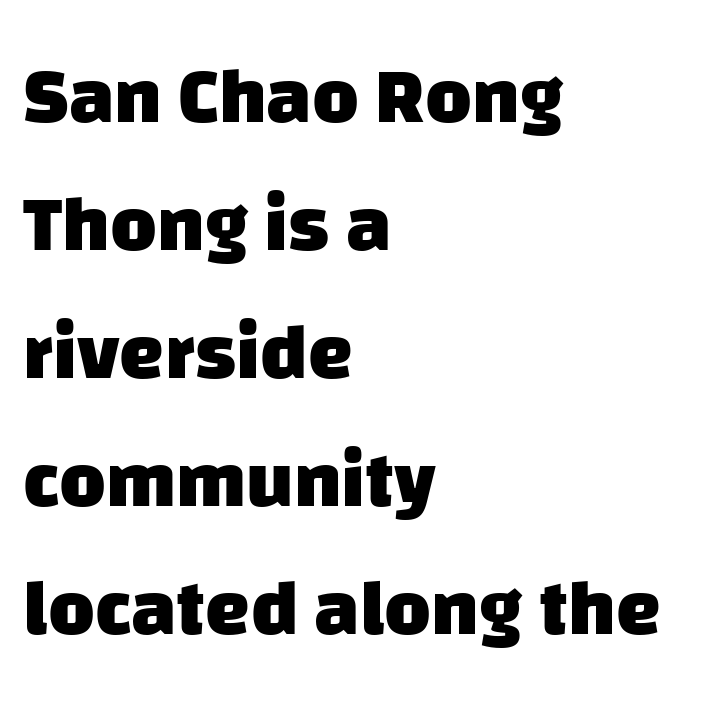
Q: Is the text bold? A: Yes.
Q: Is the typeface a serif or a sans-serif typeface? A: Sans-serif.
Q: Is the text underlined? A: No.
Q: How is the paragraph aligned? A: Left-aligned.
Q: Is the spacing between letters normal or unusually wide? A: Normal.
Q: Is the spacing between lines tight, normal or loose? A: Normal.
Q: Width (condensed, normal, or wide)? A: Normal.
Q: Stroke contrast? A: Low.
Q: x-height? A: Large.
Q: Monospaced? A: No.
